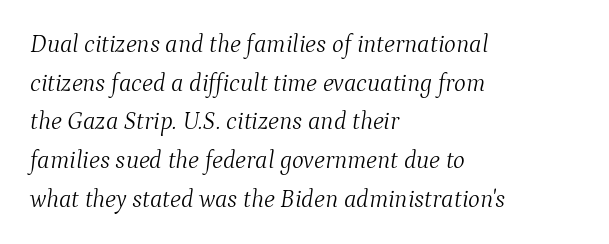
{"italic": "yes", "lean": "right", "slant_degrees": 9, "bold": "no", "underline": "no", "align": "left", "line_spacing": "normal", "line_spacing_ratio": 1.55, "letter_spacing": "normal", "letter_spacing_em": 0.0, "glyph_px": 25}
